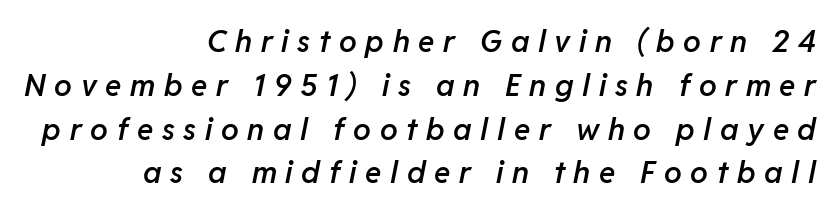
Clear beneath every line of the passage. These lines stack with their right ends in a neat column. Line spacing here is normal. The face used here is rendered with a markedly widened letterfit. Every letter is mildly thick-stroked: semibold rather than bold.
